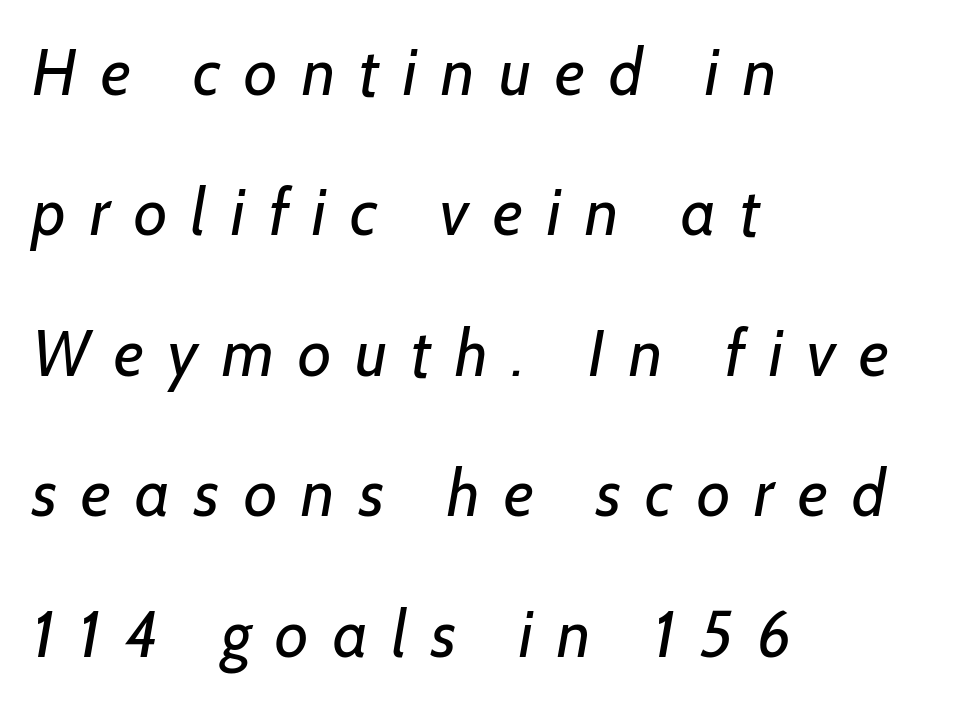
Q: Is the text bold? A: No.
Q: Is the typeface a serif or a sans-serif typeface? A: Sans-serif.
Q: Is the text underlined? A: No.
Q: How is the paragraph aligned? A: Left-aligned.
Q: Is the spacing between letters normal or unusually wide? A: Unusually wide.
Q: Is the spacing between lines tight, normal or loose? A: Loose.
Q: Width (condensed, normal, or wide)? A: Normal.
Q: Stroke contrast? A: Low.
Q: x-height? A: Medium.
Q: Monospaced? A: No.
